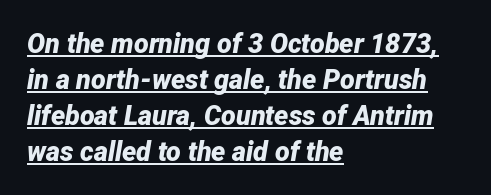
The rendered words wear a rule along their underside. Heft: maximum for text — a bold. Look at the tracking — it's just the regular setting, nothing added. This rendering uses left alignment, leaving the right contour irregular. Summary of vertical rhythm: regular, with standard interline spacing. The rendering applies a slant to the glyphs.
